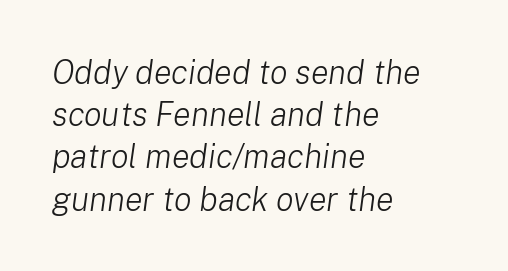
Q: Is the text bold? A: No.
Q: Is the text italic (slanted)? A: Yes, it leans right by about 8 degrees.
Q: Is the text underlined? A: No.
Q: How is the paragraph aligned? A: Left-aligned.
Q: Is the spacing between letters normal or unusually wide? A: Normal.
Q: Is the spacing between lines tight, normal or loose? A: Normal.
Q: Width (condensed, normal, or wide)? A: Normal.
Q: Stroke contrast? A: Low.
Q: x-height? A: Medium.
Q: Monospaced? A: No.
